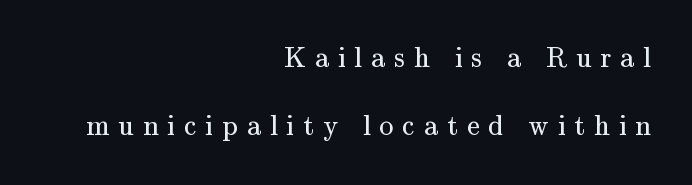
{"serif": "yes", "italic": "no", "bold": "no", "weight": "regular", "width": "normal", "stroke_contrast": "medium", "x_height": "small", "monospaced": "no", "underline": "no", "align": "right", "line_spacing": "loose", "line_spacing_ratio": 2.44, "letter_spacing": "wide", "letter_spacing_em": 0.32, "glyph_px": 28}
